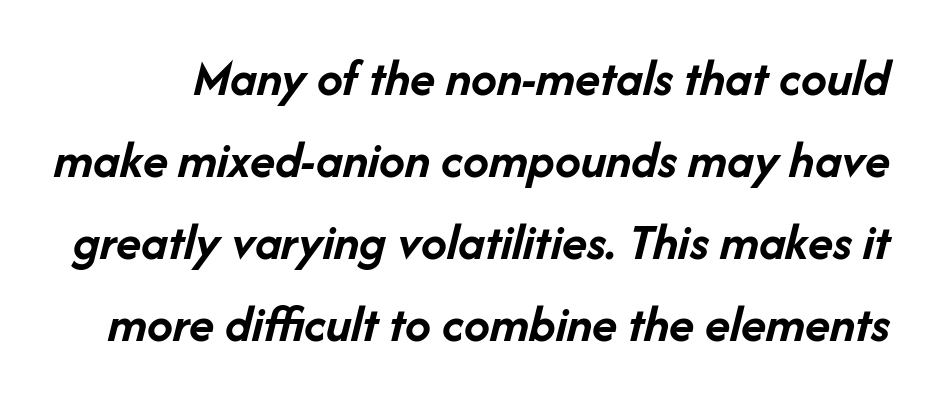
The image shows 52 px semibold type, italic (leaning right); set normal line spacing (1.58x), normal letter spacing, not underlined; low stroke contrast and a medium x-height.
